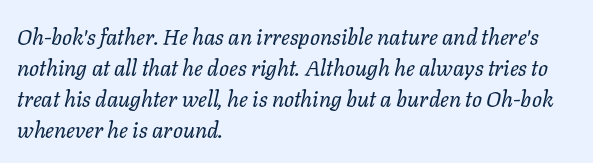
Q: Is the text bold? A: No.
Q: Is the text italic (slanted)? A: Yes, it leans right by about 11 degrees.
Q: Is the text underlined? A: No.
Q: How is the paragraph aligned? A: Left-aligned.
Q: Is the spacing between letters normal or unusually wide? A: Normal.
Q: Is the spacing between lines tight, normal or loose? A: Normal.
